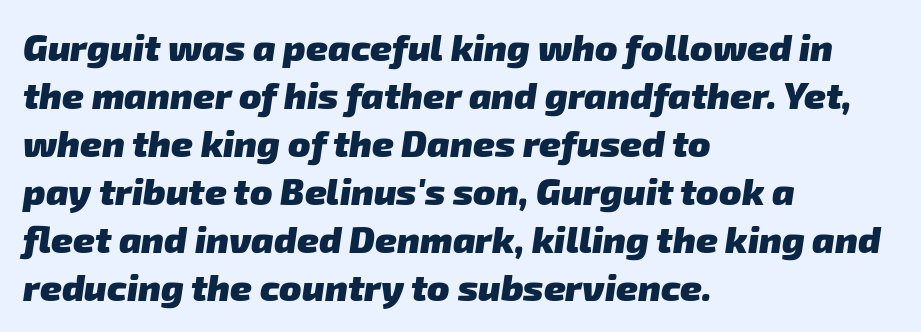
The rendering uses a bold face; every stroke is thick and dark. Visually the block forms a straight wall on the left and a jagged coastline on the right. Short note: letters normally spaced. Evenly set lines give the paragraph a standard silhouette. Just letters on the line, the space beneath them empty. What kind of face is this? One without serifs — a sans.
